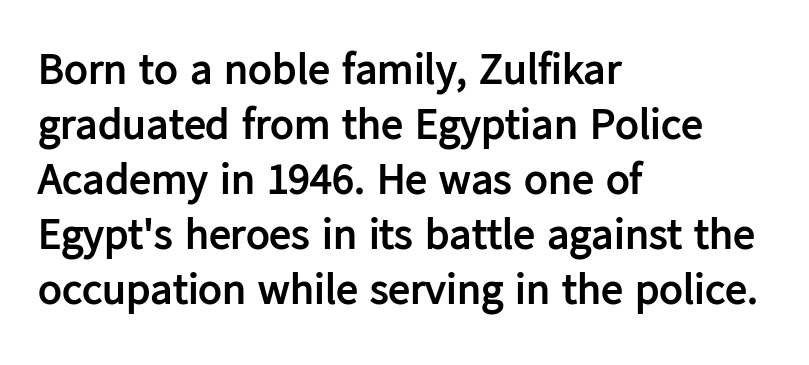
{"serif": "no", "italic": "no", "bold": "yes", "weight": "semibold", "width": "normal", "stroke_contrast": "low", "x_height": "medium", "monospaced": "no", "underline": "no", "align": "left", "line_spacing": "normal", "line_spacing_ratio": 1.25, "letter_spacing": "normal", "letter_spacing_em": 0.0, "glyph_px": 44}
